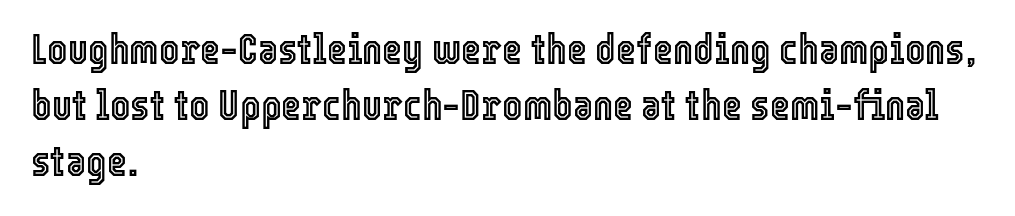
Q: Is the text italic (slanted)? A: No, it is upright.
Q: Is the text underlined? A: No.
Q: How is the paragraph aligned? A: Left-aligned.
Q: Is the spacing between letters normal or unusually wide? A: Normal.
Q: Is the spacing between lines tight, normal or loose? A: Normal.
Q: Width (condensed, normal, or wide)? A: Condensed.
Q: x-height? A: Medium.
Q: Monospaced? A: No.
